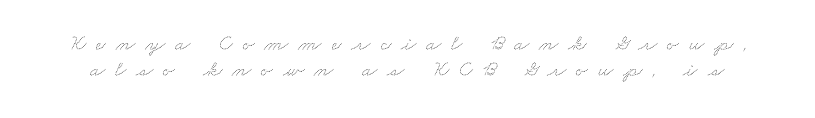
Q: Is the text bold? A: No.
Q: Is the text underlined? A: No.
Q: Is the spacing between letters normal or unusually wide? A: Unusually wide.
